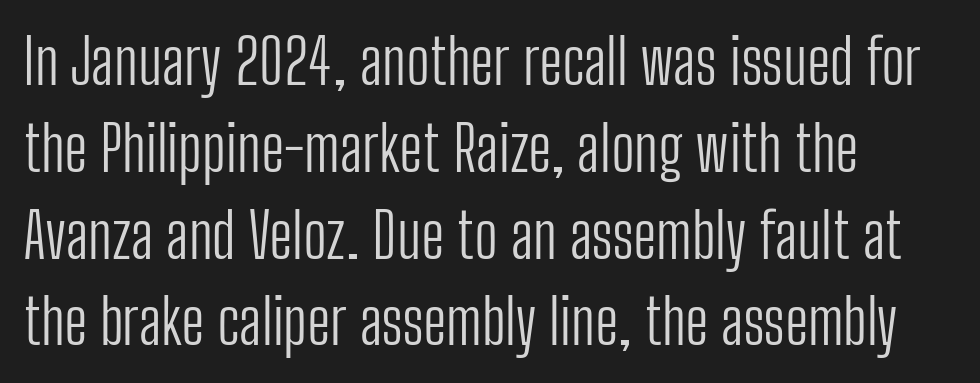
Descender tails drop into unmarked territory. Is the letter spacing exaggerated? No — it looks like the ordinary default. This rendering employs a face without finishing strokes, i.e., a sans-serif. Does the leading feel generous? No, just average.
